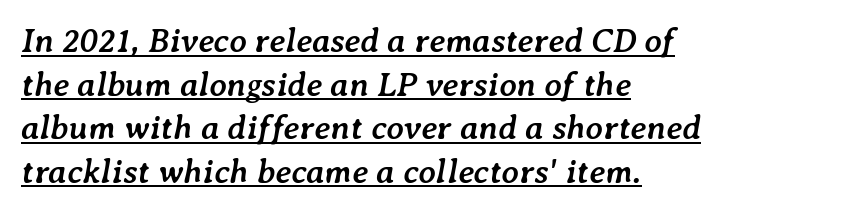
{"italic": "yes", "lean": "right", "slant_degrees": 7, "bold": "yes", "weight": "semibold", "width": "normal", "stroke_contrast": "low", "x_height": "medium", "monospaced": "no", "underline": "yes", "align": "left", "line_spacing": "normal", "line_spacing_ratio": 1.28, "letter_spacing": "normal", "letter_spacing_em": 0.0, "glyph_px": 34}
